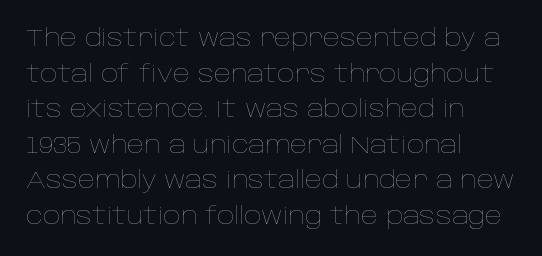
No italicization has been applied; the sample stays upright. Each line starts at the same left margin while the right side varies. Weight: regular or lighter. Compared with typical paragraphs, the rows here are spaced about the same. No extra tracking has been applied to these lines. Any mark beneath the type? The region is blank.
